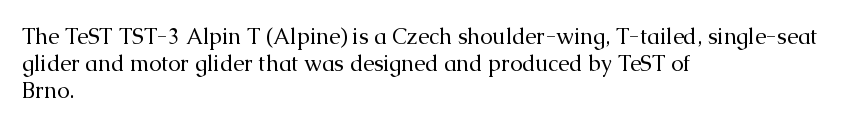
Q: Is the text bold? A: No.
Q: Is the text italic (slanted)? A: No, it is upright.
Q: Is the text underlined? A: No.
Q: How is the paragraph aligned? A: Left-aligned.
Q: Is the spacing between letters normal or unusually wide? A: Normal.
